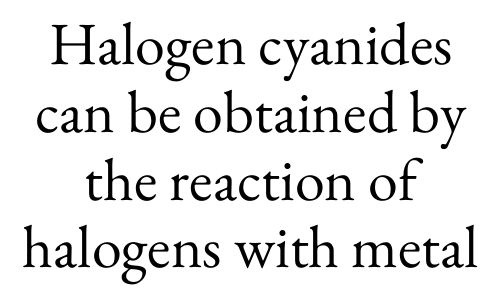
The image shows 60 px regular-weight serif type, upright; set centered, tight line spacing (1.13x), normal letter spacing, not underlined; medium stroke contrast and a small x-height.
